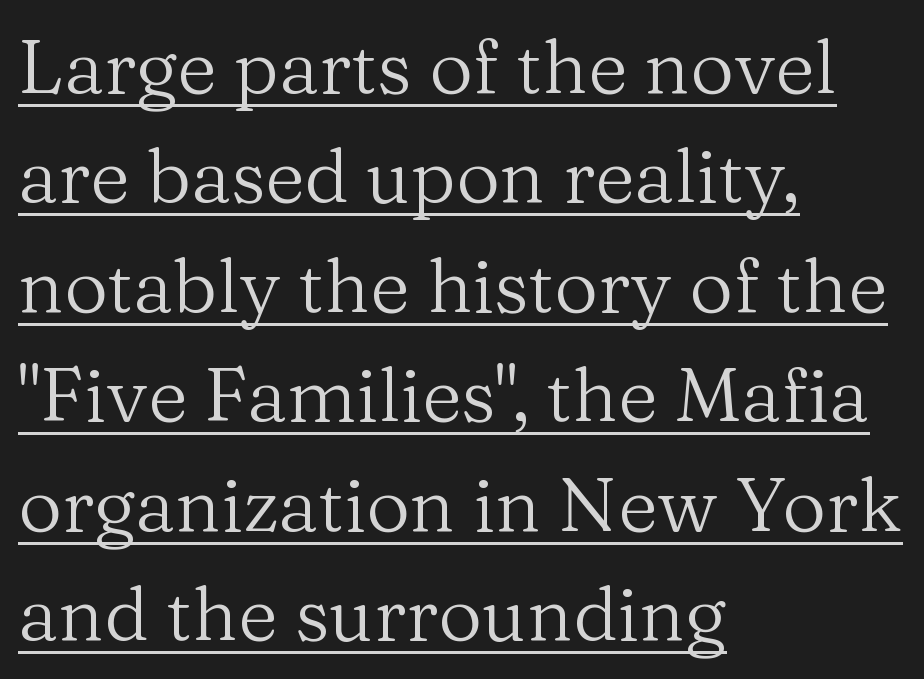
The image shows 76 px regular-weight serif type, upright; set left-aligned, normal line spacing (1.44x), normal letter spacing, underlined; medium stroke contrast and a medium x-height.
